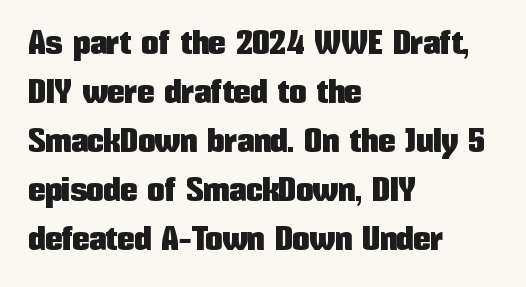
Looks like regular typesetting: each glyph gets only the width it needs. Descender tails drop into unmarked territory. Characters remain perfectly vertical along every line. Vertical spacing — default. Look at the tracking — it's just the regular setting, nothing added. The paragraph shown leans on its left margin.
